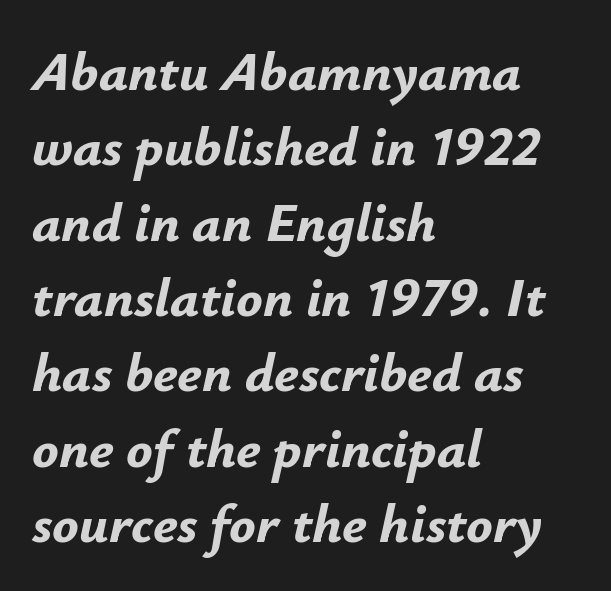
Q: Is the text bold? A: Yes.
Q: Is the text italic (slanted)? A: Yes, it leans right by about 12 degrees.
Q: Is the text underlined? A: No.
Q: How is the paragraph aligned? A: Left-aligned.
Q: Is the spacing between letters normal or unusually wide? A: Normal.
Q: Is the spacing between lines tight, normal or loose? A: Normal.
Q: Width (condensed, normal, or wide)? A: Normal.
Q: Stroke contrast? A: Low.
Q: x-height? A: Small.
Q: Monospaced? A: No.
